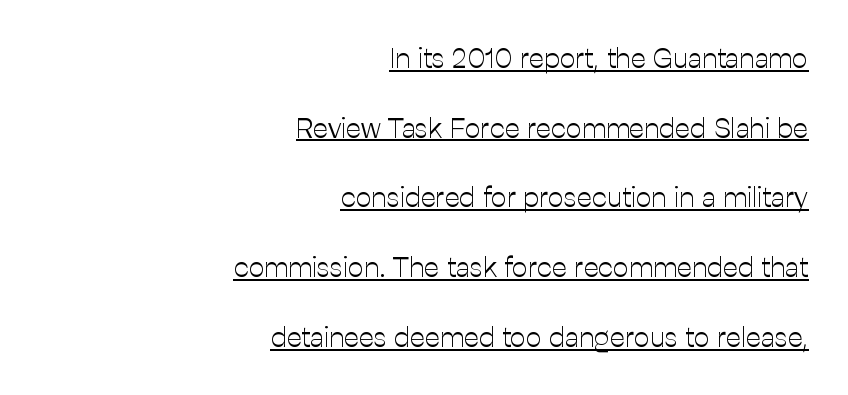
Q: Is the text bold? A: No.
Q: Is the text italic (slanted)? A: No, it is upright.
Q: Is the typeface a serif or a sans-serif typeface? A: Sans-serif.
Q: Is the text underlined? A: Yes.
Q: How is the paragraph aligned? A: Right-aligned.
Q: Is the spacing between letters normal or unusually wide? A: Normal.
Q: Is the spacing between lines tight, normal or loose? A: Loose.
Q: Width (condensed, normal, or wide)? A: Normal.
Q: Stroke contrast? A: Low.
Q: x-height? A: Medium.
Q: Monospaced? A: No.
